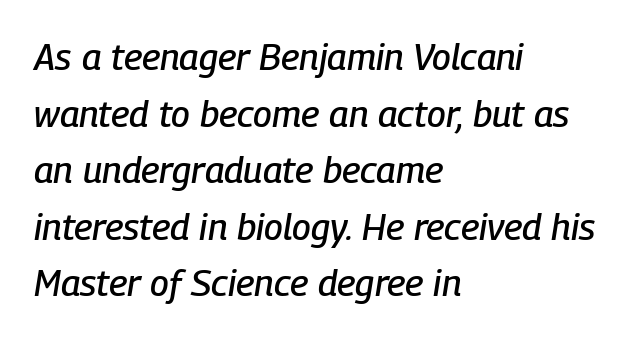
Honestly, the letter spacing is just normal — you wouldn't notice it. You could not count columns in this text — the font is proportionally spaced. Descender tails drop into unmarked territory. These lines are set flush left with a ragged right edge. Notice how the stems are inclined rather than vertical — that's the hallmark of italics.
